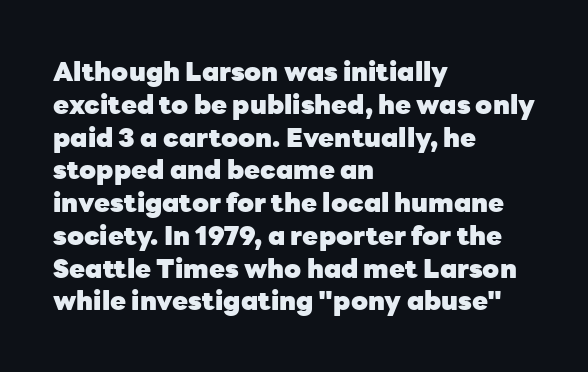
Q: Is the text bold? A: Yes.
Q: Is the text italic (slanted)? A: No, it is upright.
Q: Is the text underlined? A: No.
Q: How is the paragraph aligned? A: Left-aligned.
Q: Is the spacing between letters normal or unusually wide? A: Normal.
Q: Is the spacing between lines tight, normal or loose? A: Normal.
